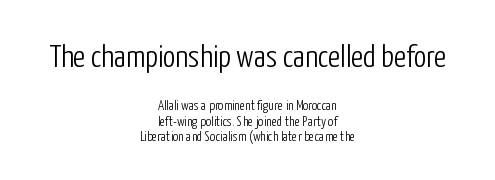
Q: Is the text bold? A: No.
Q: Is the text italic (slanted)? A: No, it is upright.
Q: Is the typeface a serif or a sans-serif typeface? A: Sans-serif.
Q: Is the text underlined? A: No.
Q: How is the paragraph aligned? A: Centered.
Q: Is the spacing between letters normal or unusually wide? A: Normal.
Q: Is the spacing between lines tight, normal or loose? A: Tight.
Q: Which block of text is set in a larger size, the first (top) or the second (bottom)? A: The first (top) one.
Q: Width (condensed, normal, or wide)? A: Condensed.
Q: Stroke contrast? A: Low.
Q: x-height? A: Medium.
Q: Monospaced? A: No.
